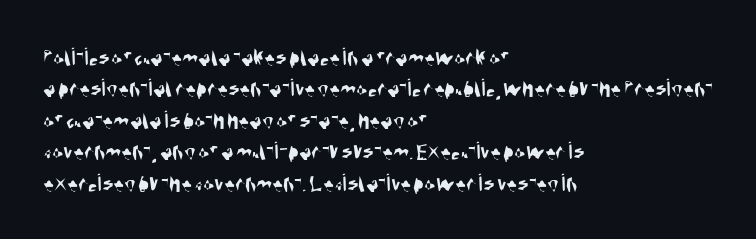
The paragraph shown leans on its left margin. The glyphs are unaccompanied by any horizontal stroke below them. Words appear dense and cohesive because spacing is normal.
